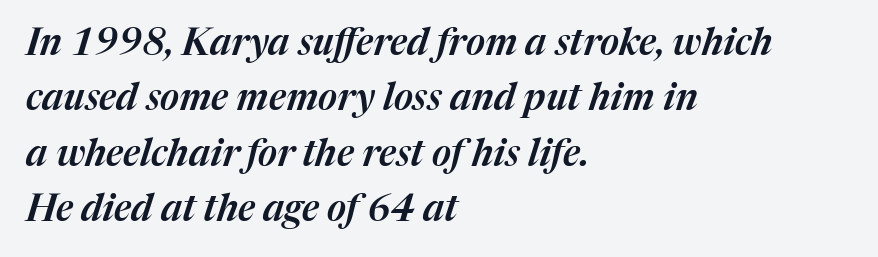
{"italic": "yes", "lean": "right", "slant_degrees": 17, "width": "normal", "stroke_contrast": "medium", "x_height": "medium", "monospaced": "no", "underline": "no", "align": "left", "line_spacing": "normal", "line_spacing_ratio": 1.5, "letter_spacing": "normal", "letter_spacing_em": 0.0, "glyph_px": 37}
